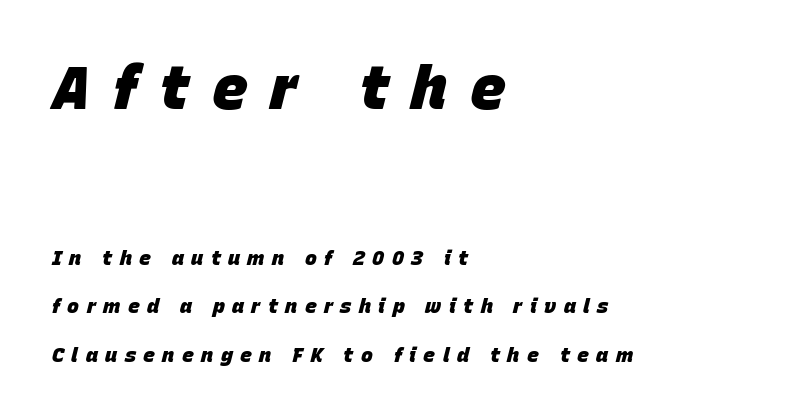
Q: Is the text bold? A: Yes.
Q: Is the text italic (slanted)? A: Yes, it leans right by about 15 degrees.
Q: Is the text underlined? A: No.
Q: How is the paragraph aligned? A: Left-aligned.
Q: Is the spacing between letters normal or unusually wide? A: Unusually wide.
Q: Is the spacing between lines tight, normal or loose? A: Loose.
Q: Which block of text is set in a larger size, the first (top) or the second (bottom)? A: The first (top) one.
Q: Width (condensed, normal, or wide)? A: Normal.
Q: Stroke contrast? A: Low.
Q: x-height? A: Large.
Q: Monospaced? A: No.
